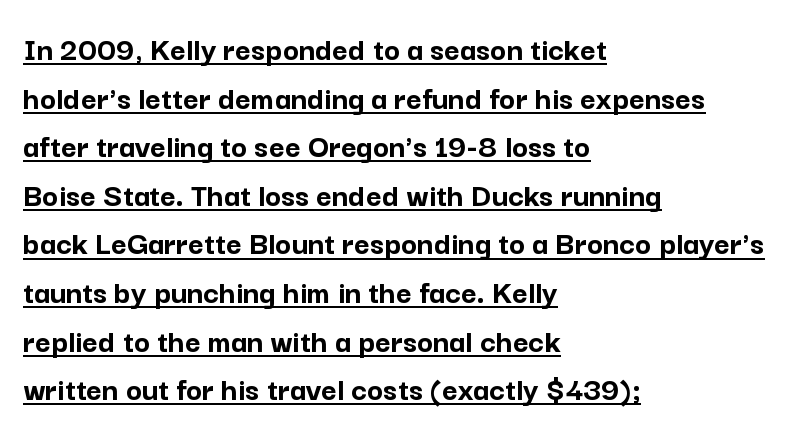
This sample uses plain, unmodified letter spacing. The typesetting leans heavy: a genuine bold. Nope, no serifs anywhere on these letters. The type sits square on the baseline with zero lean. A normal amount of white space separates one row of letters from the next. The letters advance in unequal steps, a hallmark of proportional type.
